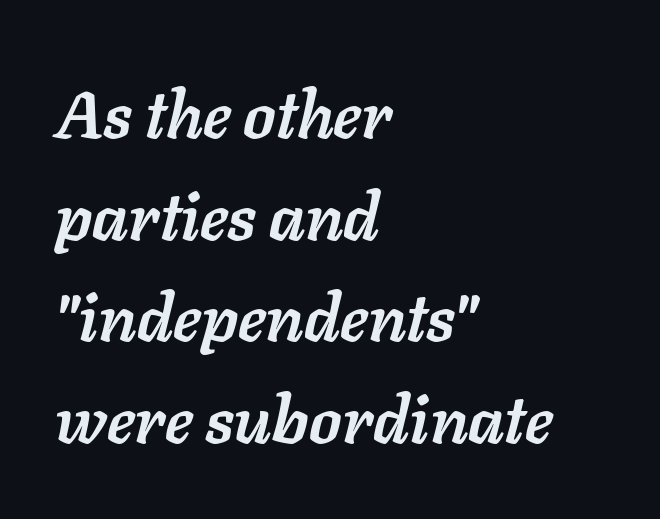
{"italic": "yes", "lean": "right", "slant_degrees": 11, "bold": "yes", "weight": "semibold", "width": "normal", "stroke_contrast": "low", "x_height": "medium", "monospaced": "no", "underline": "no", "align": "left", "line_spacing": "normal", "line_spacing_ratio": 1.54, "letter_spacing": "normal", "letter_spacing_em": 0.0, "glyph_px": 66}
